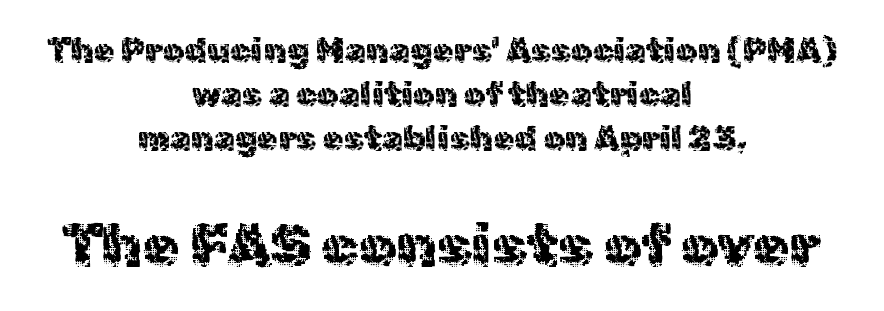
If you drew a line through each stem, it would be perfectly vertical. Character widths vary here, with narrow letters taking less room than wide ones. This sample keeps an unexceptional amount of space between lines. No chunkiness to these letters — they're not bold.
